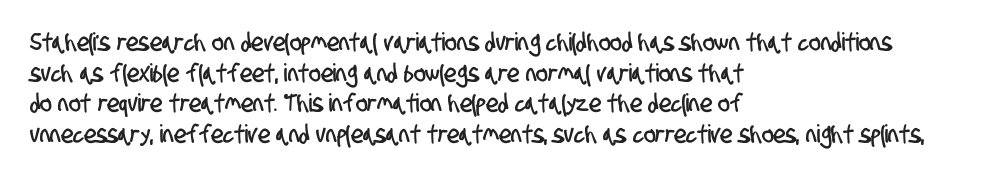
Q: Is the text underlined? A: No.
Q: How is the paragraph aligned? A: Left-aligned.
Q: Is the spacing between letters normal or unusually wide? A: Normal.
